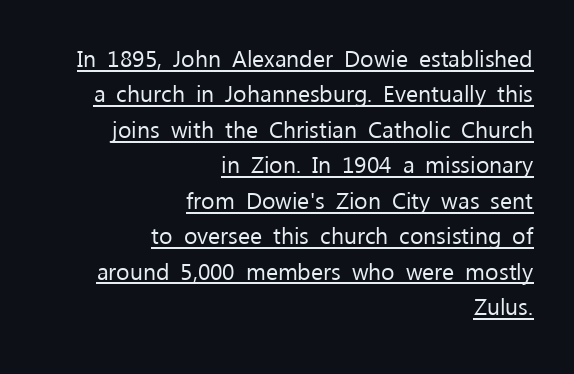
The image shows 23 px text type, upright; set right-aligned, normal line spacing (1.54x), normal letter spacing, underlined.
